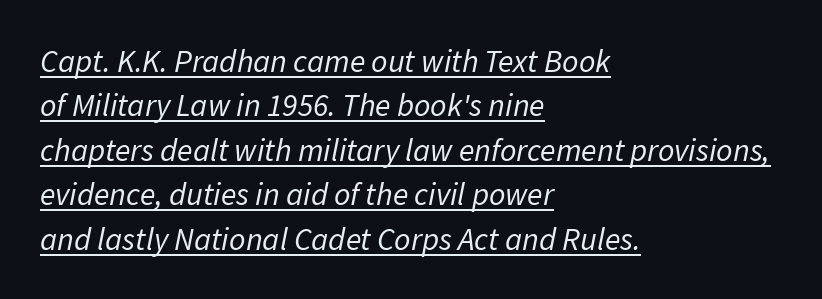
Q: Is the text bold? A: No.
Q: Is the text italic (slanted)? A: Yes, it leans right by about 11 degrees.
Q: Is the text underlined? A: Yes.
Q: How is the paragraph aligned? A: Left-aligned.
Q: Is the spacing between letters normal or unusually wide? A: Normal.
Q: Is the spacing between lines tight, normal or loose? A: Normal.
Q: Width (condensed, normal, or wide)? A: Normal.
Q: Stroke contrast? A: Low.
Q: x-height? A: Medium.
Q: Monospaced? A: No.
